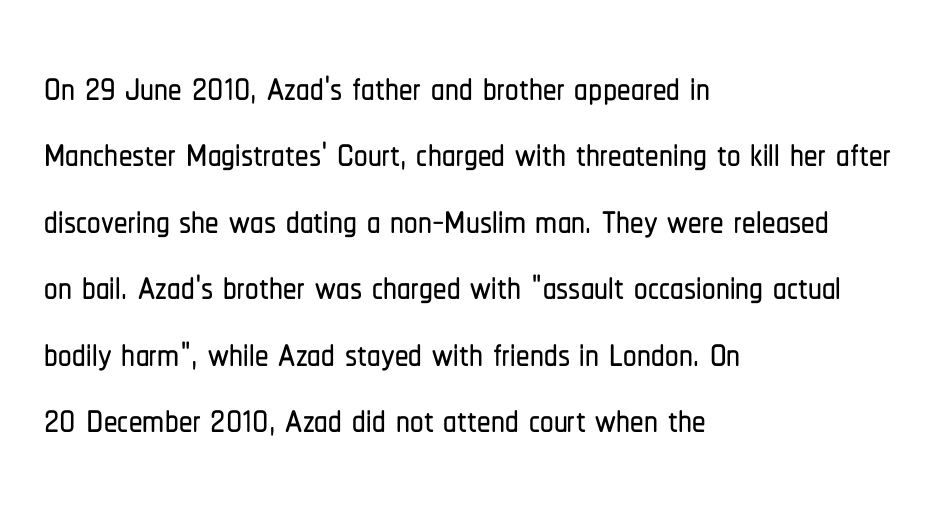
Q: Is the text italic (slanted)? A: No, it is upright.
Q: Is the typeface a serif or a sans-serif typeface? A: Sans-serif.
Q: Is the text underlined? A: No.
Q: How is the paragraph aligned? A: Left-aligned.
Q: Is the spacing between letters normal or unusually wide? A: Normal.
Q: Width (condensed, normal, or wide)? A: Condensed.
Q: Stroke contrast? A: Low.
Q: x-height? A: Medium.
Q: Monospaced? A: No.
